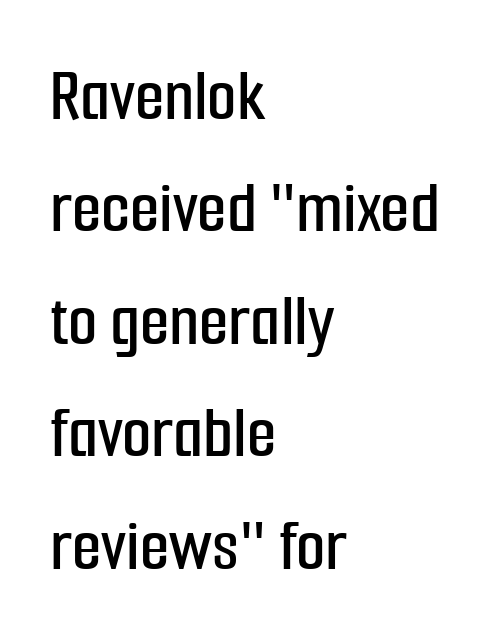
{"serif": "no", "italic": "no", "width": "condensed", "stroke_contrast": "low", "x_height": "medium", "monospaced": "no", "underline": "no", "align": "left", "line_spacing": "normal", "line_spacing_ratio": 1.48, "letter_spacing": "normal", "letter_spacing_em": 0.0, "glyph_px": 76}
